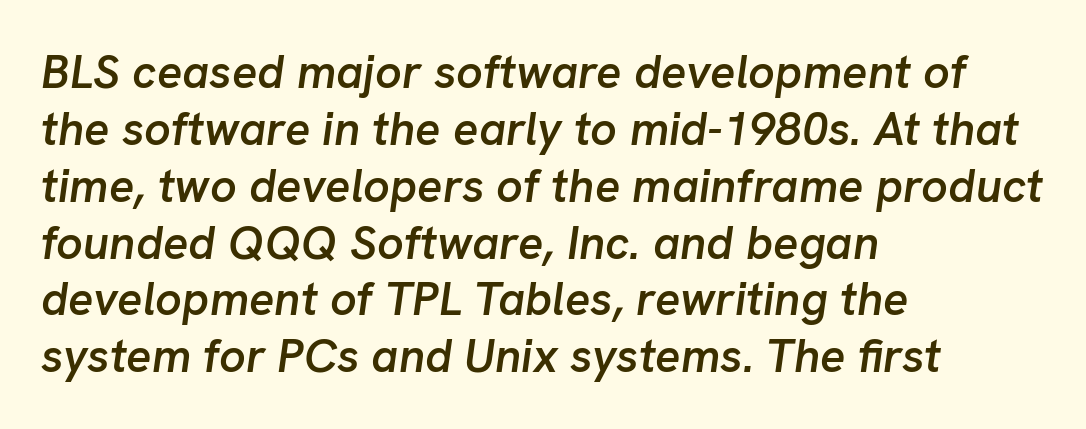
Q: Is the text bold? A: Semi-bold.
Q: Is the text italic (slanted)? A: Yes, it leans right by about 8 degrees.
Q: Is the text underlined? A: No.
Q: How is the paragraph aligned? A: Left-aligned.
Q: Is the spacing between letters normal or unusually wide? A: Normal.
Q: Width (condensed, normal, or wide)? A: Normal.
Q: Stroke contrast? A: Low.
Q: x-height? A: Medium.
Q: Monospaced? A: No.
